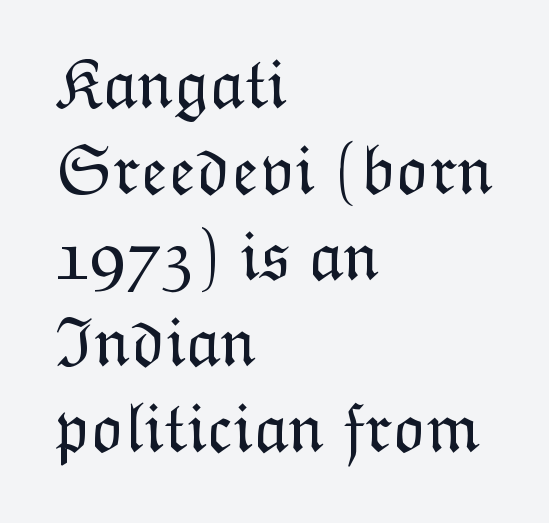
Think of a printed novel: that variable character pitch is what you see here. Unbolded letterforms with no extra heft. Short note: letters normally spaced. Line beginnings align vertically; line endings do not. A bare baseline throughout the passage. Posture: vertical.
